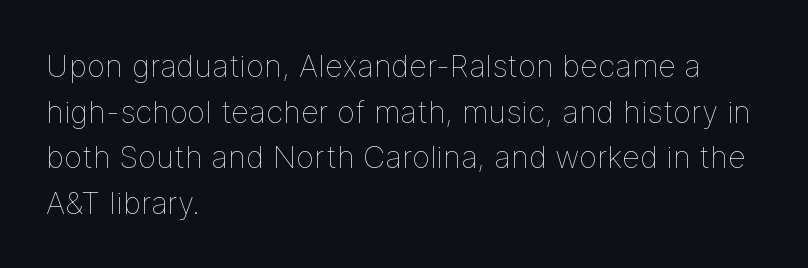
Q: Is the text bold? A: No.
Q: Is the text italic (slanted)? A: No, it is upright.
Q: Is the text underlined? A: No.
Q: How is the paragraph aligned? A: Left-aligned.
Q: Is the spacing between letters normal or unusually wide? A: Normal.
Q: Is the spacing between lines tight, normal or loose? A: Normal.
Q: Width (condensed, normal, or wide)? A: Normal.
Q: Stroke contrast? A: Low.
Q: x-height? A: Medium.
Q: Monospaced? A: No.
